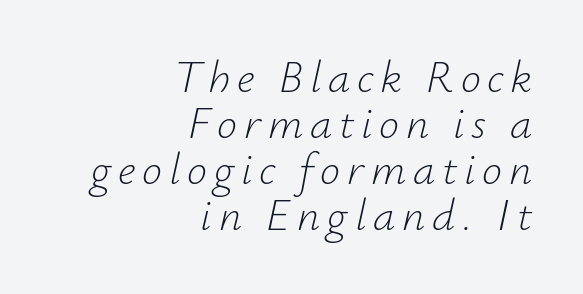
{"italic": "yes", "lean": "right", "slant_degrees": 12, "bold": "no", "weight": "light", "width": "normal", "stroke_contrast": "low", "x_height": "small", "monospaced": "no", "underline": "no", "align": "right", "line_spacing": "tight", "line_spacing_ratio": 1.02, "glyph_px": 45}
